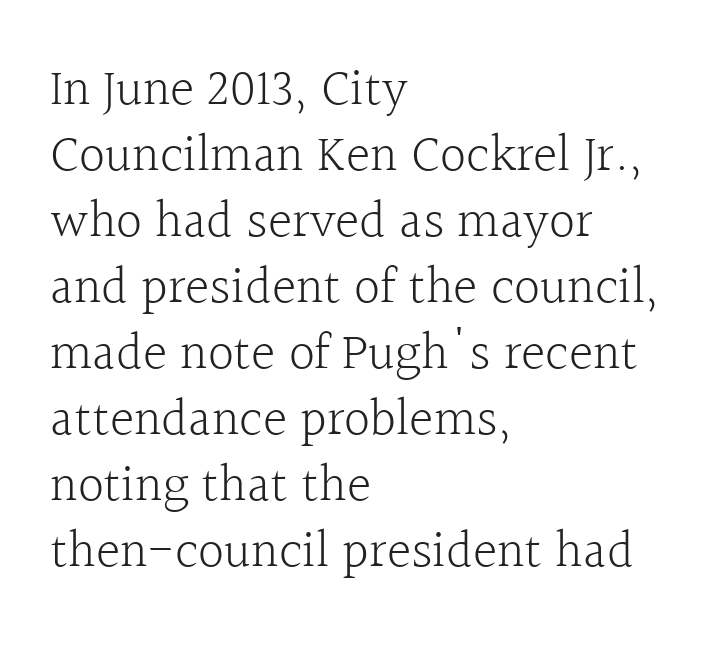
The image shows 52 px light serif type, upright; set left-aligned, normal line spacing (1.27x), normal letter spacing, not underlined; a medium x-height.
